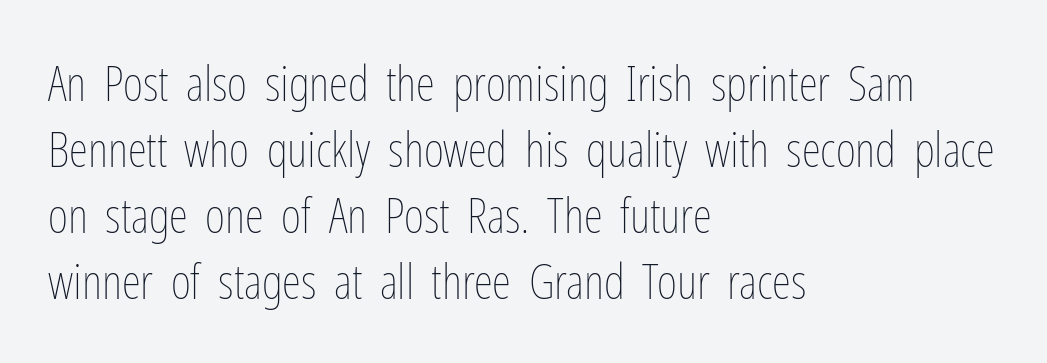
Regular leading. The lines are quadded left. No heavy texture on the line: the type isn't bold. Looks like regular typesetting: each glyph gets only the width it needs.
